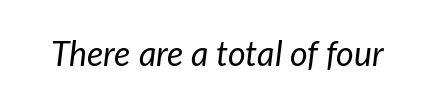
Is the type slanted? Yes — the strokes lean at a clear angle. In terms of letterspacing, this is plain default setting. The letters advance in unequal steps, a hallmark of proportional type. Heaviness? Minimal to ordinary, like unemphasized prose.
